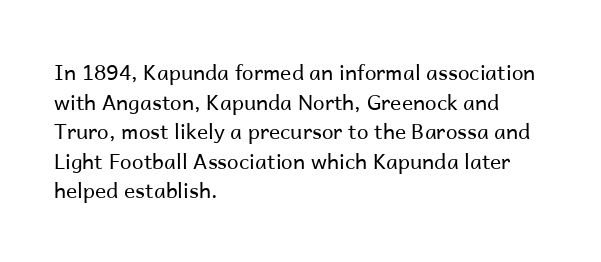
{"italic": "no", "bold": "no", "underline": "no", "align": "left", "line_spacing": "normal", "line_spacing_ratio": 1.41, "letter_spacing": "normal", "letter_spacing_em": 0.0, "glyph_px": 21}
